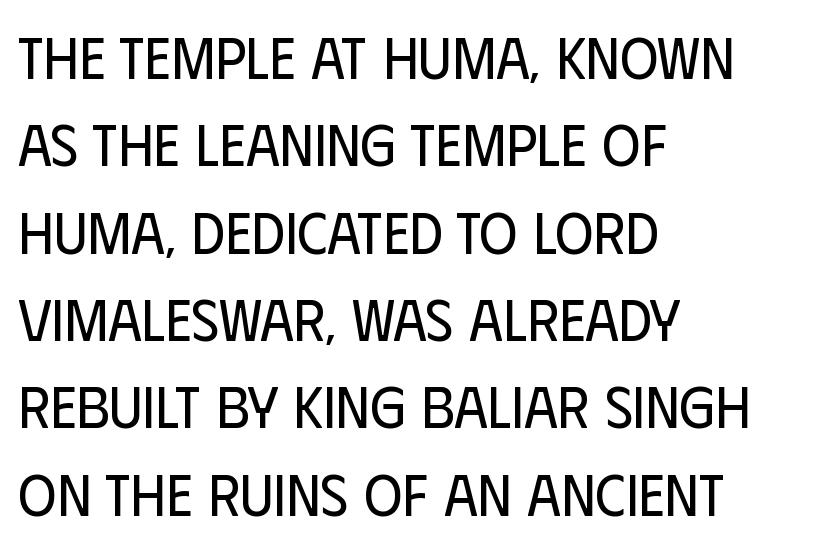
{"serif": "no", "italic": "no", "bold": "no", "weight": "regular", "width": "condensed", "stroke_contrast": "low", "x_height": "large", "monospaced": "no", "underline": "no", "align": "left", "line_spacing": "normal", "line_spacing_ratio": 1.48, "letter_spacing": "normal", "letter_spacing_em": 0.0, "glyph_px": 59}
